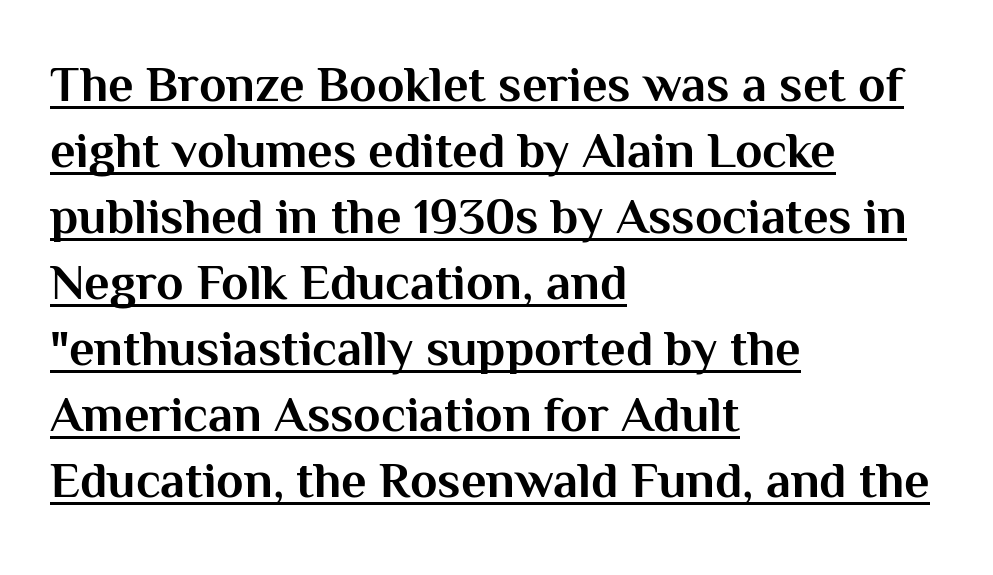
Here the designer chose a conventional face with non-uniform glyph widths. The face used here is rendered with its standard letterfit. The lines are quadded left. The glyphs have the mass of a bold cut. Somebody hit Ctrl+U on this one — the words are underlined. The designer went with a sans here, leaving each stem footless.
